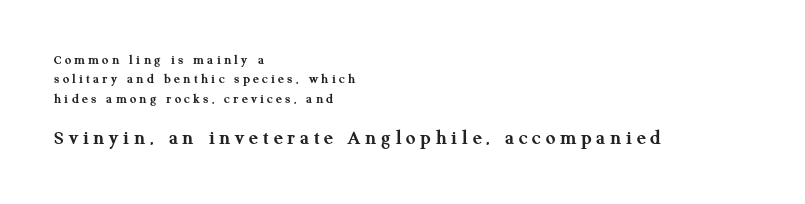
Q: Is the text bold? A: Yes.
Q: Is the text italic (slanted)? A: No, it is upright.
Q: Is the text underlined? A: No.
Q: How is the paragraph aligned? A: Left-aligned.
Q: Is the spacing between letters normal or unusually wide? A: Unusually wide.
Q: Is the spacing between lines tight, normal or loose? A: Normal.
Q: Which block of text is set in a larger size, the first (top) or the second (bottom)? A: The second (bottom) one.
